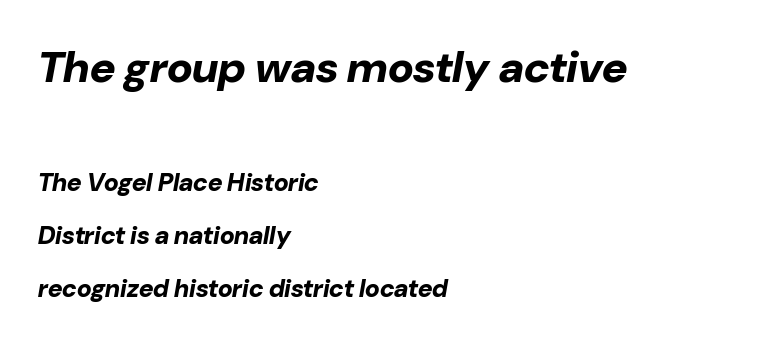
The specimen reads as italic at a glance. Each line starts at the same left margin while the right side varies. Note: larger setting up top, smaller setting below. The characters look thick and weighty, a clear bold. The letters advance in unequal steps, a hallmark of proportional type.
